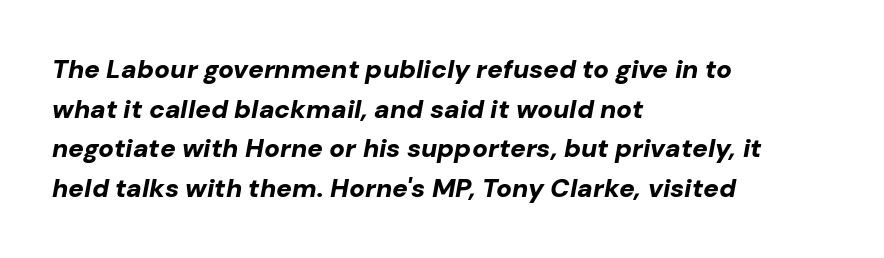
{"italic": "yes", "lean": "right", "slant_degrees": 10, "bold": "yes", "underline": "no", "align": "left", "line_spacing": "normal", "line_spacing_ratio": 1.52, "letter_spacing": "normal", "letter_spacing_em": 0.0, "glyph_px": 26}
